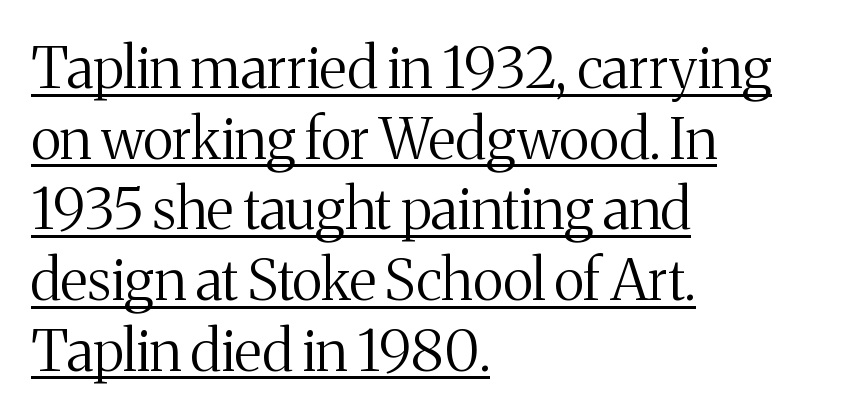
Proportional: the letters do not fall into vertical columns. The typography opts for an upright posture over an oblique one. Honestly, the letter spacing is just normal — you wouldn't notice it. Observe the serifs anchoring each vertical stroke in this sample.
